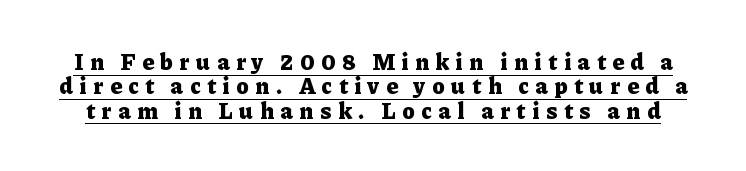
The tracking jumps out immediately: characters are airy and widely separated. Every letter is thick-stroked: bold, no question. How would I describe the line gaps? Narrow and economical. A continuous stroke trails under the words, as in a hyperlink. Ascenders rise straight up at ninety degrees.
